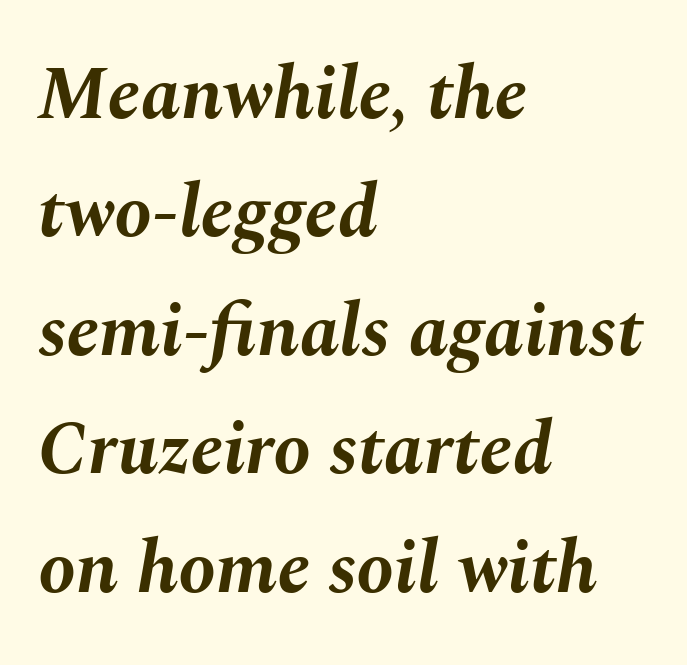
{"italic": "yes", "lean": "right", "slant_degrees": 10, "bold": "yes", "weight": "bold", "width": "normal", "stroke_contrast": "medium", "x_height": "medium", "monospaced": "no", "underline": "no", "align": "left", "line_spacing": "normal", "line_spacing_ratio": 1.58, "letter_spacing": "normal", "letter_spacing_em": 0.0, "glyph_px": 75}
